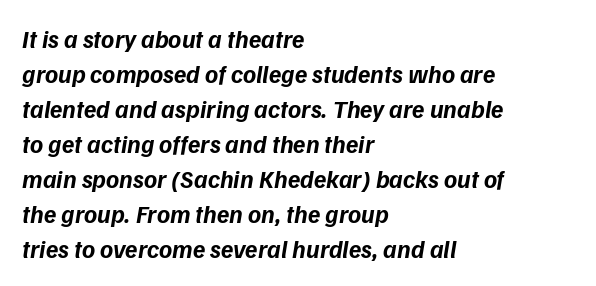
Q: Is the text bold? A: Yes.
Q: Is the text italic (slanted)? A: Yes, it leans right by about 9 degrees.
Q: Is the text underlined? A: No.
Q: How is the paragraph aligned? A: Left-aligned.
Q: Is the spacing between letters normal or unusually wide? A: Normal.
Q: Is the spacing between lines tight, normal or loose? A: Normal.
